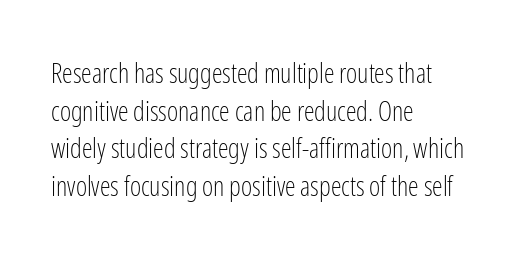
Notice how the stems are strictly vertical — no italics here. A bare baseline throughout the passage. Inter-character spacing is left at the font's built-in metrics. Vertical spacing — default. The ragged edge is on the right, which tells us the setting is flush left. The font sits on the lighter half of the weight spectrum, regular included.
